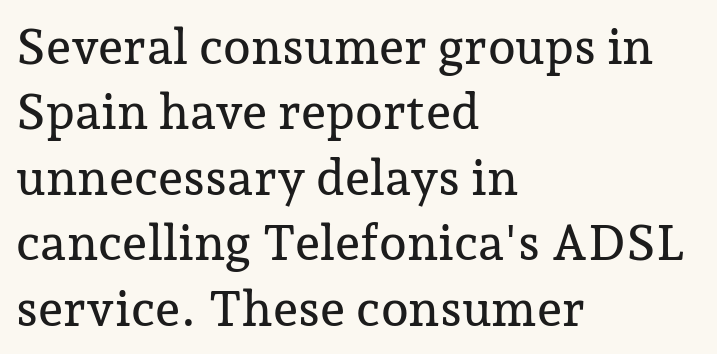
{"serif": "yes", "italic": "no", "width": "normal", "stroke_contrast": "low", "x_height": "medium", "monospaced": "no", "underline": "no", "align": "left", "line_spacing": "normal", "line_spacing_ratio": 1.31, "letter_spacing": "normal", "letter_spacing_em": 0.0, "glyph_px": 50}
